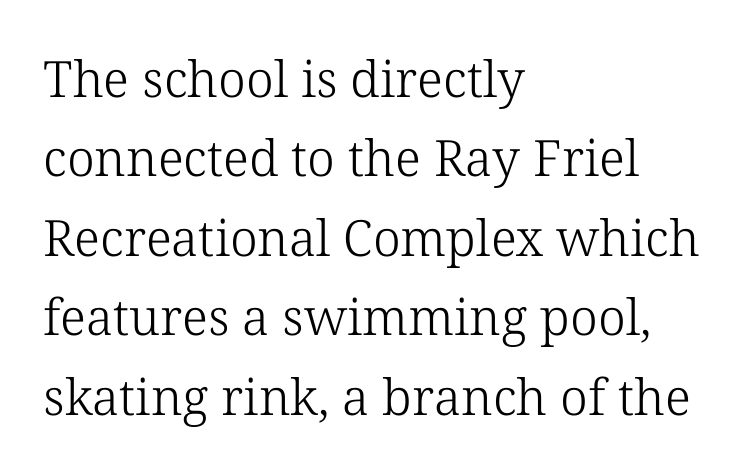
This sample is left-justified, so line endings fall wherever the words run out. Each stroke keeps to a modest, everyday thickness or less. You can tell from the footed stems that serif type was used. Tracking value appears to be zero — textbook default spacing. Has an underline been added? It has not.
